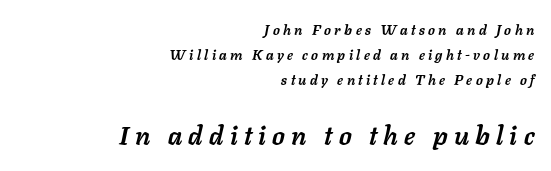
{"italic": "yes", "lean": "right", "slant_degrees": 11, "bold": "yes", "underline": "no", "align": "right", "line_spacing_ratio": 1.77, "letter_spacing": "wide", "letter_spacing_em": 0.24, "larger_block": "second", "size_ratio": 1.86, "glyph_px": 26}
